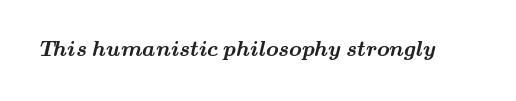
Q: Is the text bold? A: Yes.
Q: Is the text underlined? A: No.
Q: Is the spacing between letters normal or unusually wide? A: Normal.
